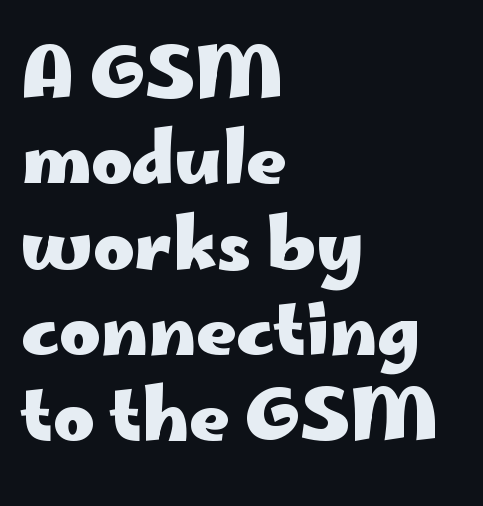
The image shows 70 px heavy, wide sans-serif type, upright; set left-aligned, line spacing 1.22x, normal letter spacing, not underlined; low stroke contrast and a small x-height.
